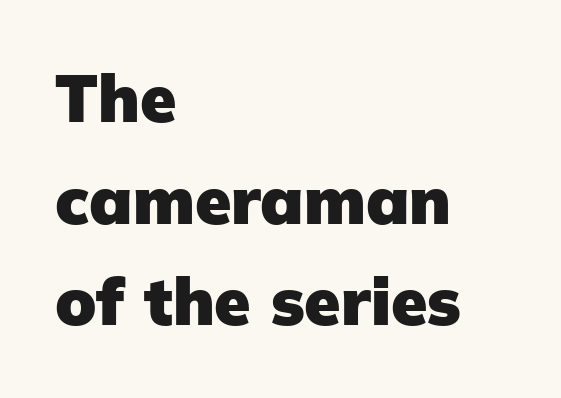
The image shows 66 px heavy sans-serif type, upright; set left-aligned, normal line spacing (1.54x), normal letter spacing, not underlined; low stroke contrast and a medium x-height.
